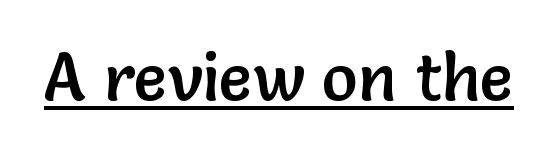
These lines were composed using upright roman letters. The rendering keeps characters at their native spacing. Proportional: the letters do not fall into vertical columns. A typesetter would label this face a sans. Underline: present.
